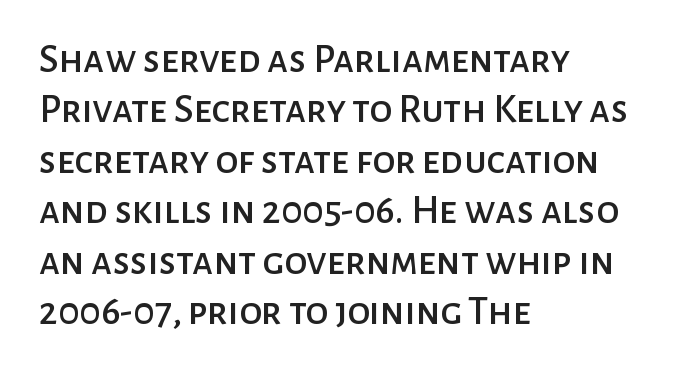
Q: Is the text italic (slanted)? A: No, it is upright.
Q: Is the typeface a serif or a sans-serif typeface? A: Sans-serif.
Q: Is the text underlined? A: No.
Q: How is the paragraph aligned? A: Left-aligned.
Q: Is the spacing between letters normal or unusually wide? A: Normal.
Q: Width (condensed, normal, or wide)? A: Normal.
Q: Stroke contrast? A: Low.
Q: x-height? A: Medium.
Q: Monospaced? A: No.
